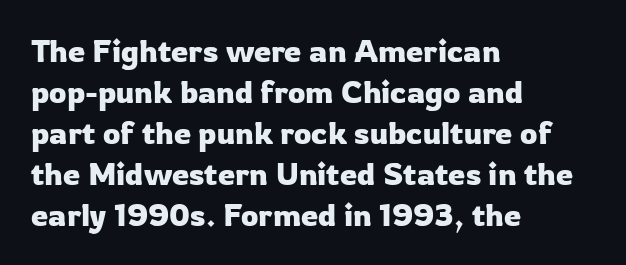
The image shows 31 px sans-serif type, upright; set left-aligned, normal line spacing (1.32x), normal letter spacing, not underlined; low stroke contrast and a medium x-height.
